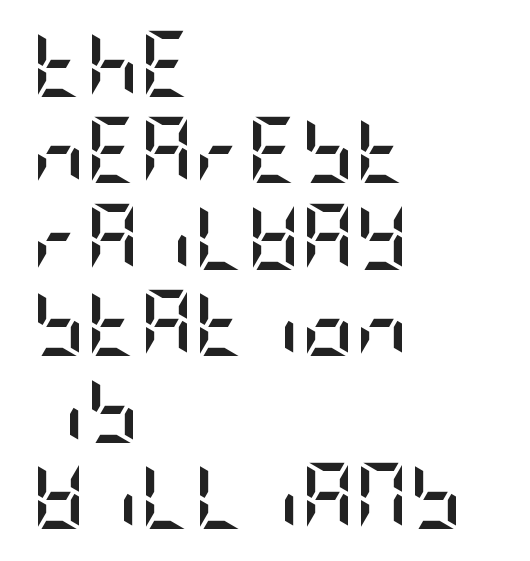
Q: Is the text bold? A: Yes.
Q: Is the text italic (slanted)? A: No, it is upright.
Q: Is the typeface a serif or a sans-serif typeface? A: Sans-serif.
Q: Is the text underlined? A: No.
Q: How is the paragraph aligned? A: Left-aligned.
Q: Is the spacing between letters normal or unusually wide? A: Normal.
Q: Is the spacing between lines tight, normal or loose? A: Normal.
Q: Width (condensed, normal, or wide)? A: Condensed.
Q: Stroke contrast? A: Low.
Q: x-height? A: Large.
